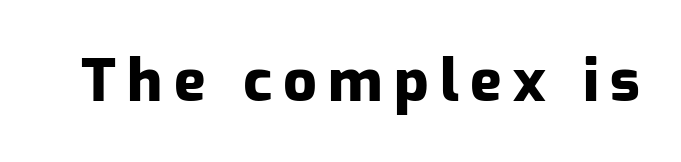
The image shows 59 px heavy sans-serif type, upright; set not underlined; low stroke contrast and a medium x-height.
